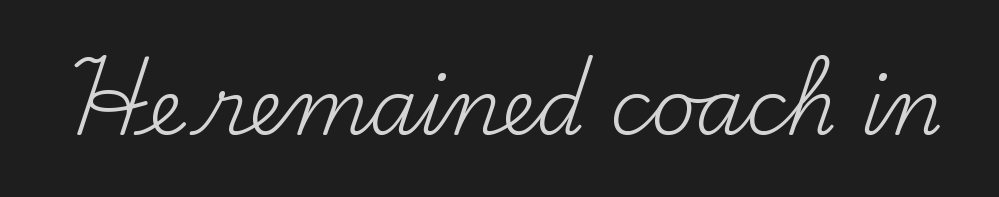
{"serif": "yes", "bold": "no", "weight": "regular", "width": "normal", "stroke_contrast": "medium", "x_height": "small", "monospaced": "no", "underline": "no", "letter_spacing": "normal", "letter_spacing_em": 0.0, "glyph_px": 77}
